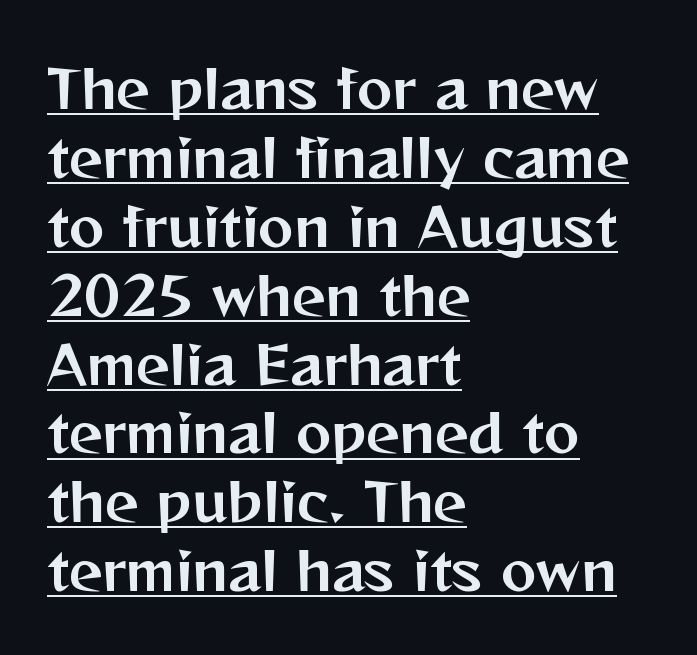
All the whitespace from short lines collects on the right. What decoration does the sample have? An underline. Does the leading feel generous? No, just average. The letters advance in unequal steps, a hallmark of proportional type. The letters stand upright; this is a roman face. Caption: standard tracking, unaltered.
